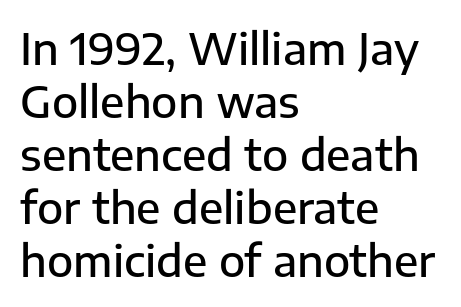
The image shows 43 px semibold sans-serif type, upright; set left-aligned, line spacing 1.23x, normal letter spacing, not underlined; low stroke contrast and a medium x-height.
